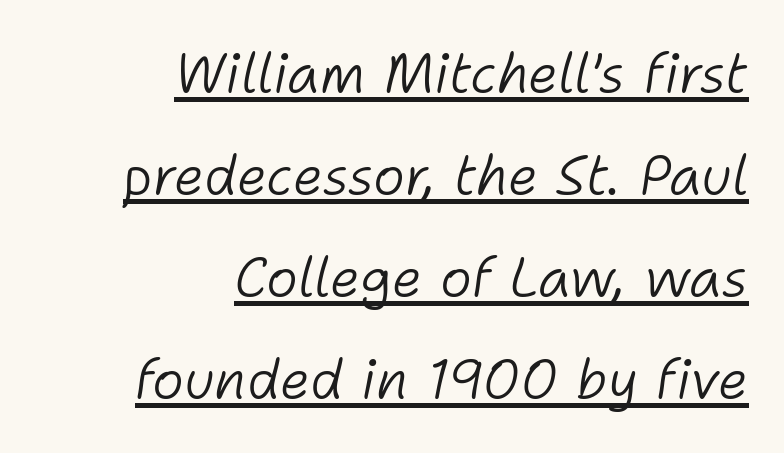
Inter-character spacing is left at the font's built-in metrics. This sample has the flowing, uneven cadence of proportional lettering. Descenders here cross a horizontal rule under the line. The weight would be labelled regular, book, light, or lighter still. Slant detected: the letters are inclined.
